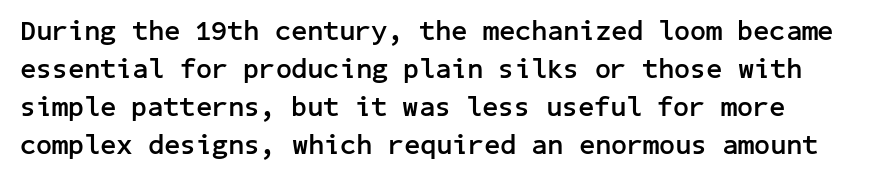
The image shows 28 px semibold sans-serif type, upright; set normal line spacing (1.36x), normal letter spacing, not underlined; low stroke contrast and a medium x-height.
